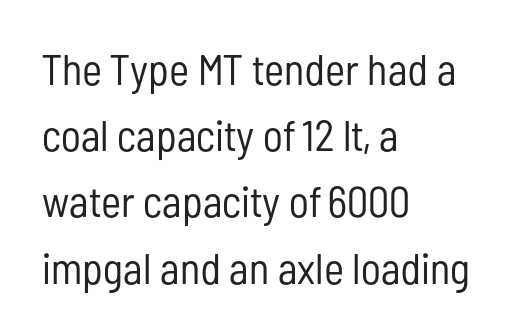
Q: Is the text bold? A: No.
Q: Is the text italic (slanted)? A: No, it is upright.
Q: Is the typeface a serif or a sans-serif typeface? A: Sans-serif.
Q: Is the text underlined? A: No.
Q: How is the paragraph aligned? A: Left-aligned.
Q: Is the spacing between letters normal or unusually wide? A: Normal.
Q: Is the spacing between lines tight, normal or loose? A: Normal.
Q: Width (condensed, normal, or wide)? A: Condensed.
Q: Stroke contrast? A: Low.
Q: x-height? A: Medium.
Q: Monospaced? A: No.
